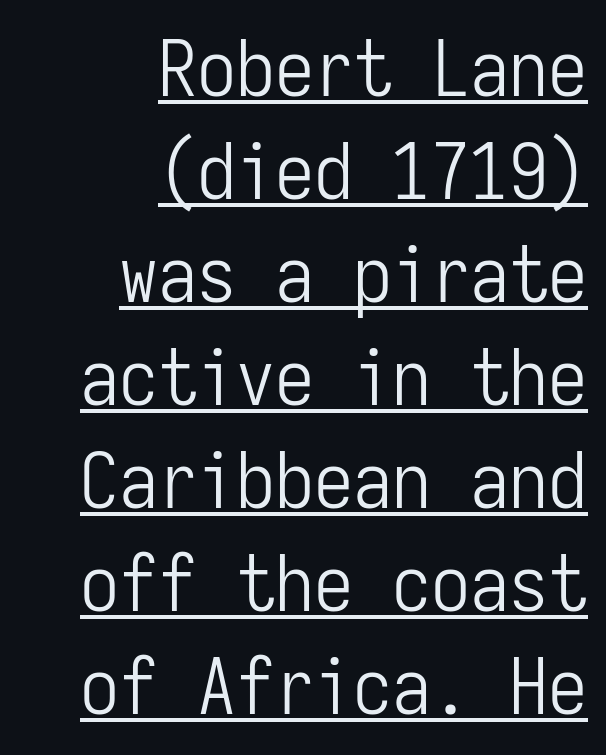
Q: Is the text bold? A: No.
Q: Is the text italic (slanted)? A: No, it is upright.
Q: Is the typeface a serif or a sans-serif typeface? A: Sans-serif.
Q: Is the text underlined? A: Yes.
Q: How is the paragraph aligned? A: Right-aligned.
Q: Is the spacing between letters normal or unusually wide? A: Normal.
Q: Is the spacing between lines tight, normal or loose? A: Normal.
Q: Width (condensed, normal, or wide)? A: Condensed.
Q: Stroke contrast? A: Low.
Q: x-height? A: Medium.
Q: Monospaced? A: Yes.
